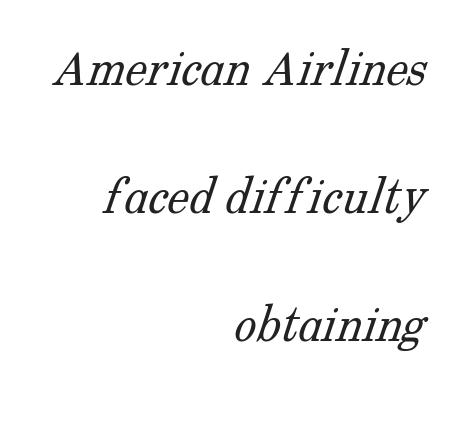
The image shows 55 px light serif type; set right-aligned, loose line spacing (2.33x), normal letter spacing, not underlined; low stroke contrast and a medium x-height.
